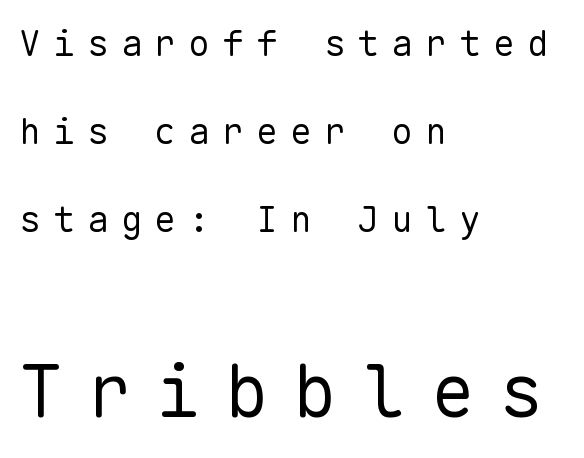
Q: Is the text bold? A: No.
Q: Is the text italic (slanted)? A: No, it is upright.
Q: Is the typeface a serif or a sans-serif typeface? A: Sans-serif.
Q: Is the text underlined? A: No.
Q: How is the paragraph aligned? A: Left-aligned.
Q: Is the spacing between letters normal or unusually wide? A: Unusually wide.
Q: Is the spacing between lines tight, normal or loose? A: Loose.
Q: Which block of text is set in a larger size, the first (top) or the second (bottom)? A: The second (bottom) one.
Q: Width (condensed, normal, or wide)? A: Normal.
Q: Stroke contrast? A: Low.
Q: x-height? A: Medium.
Q: Monospaced? A: Yes.
